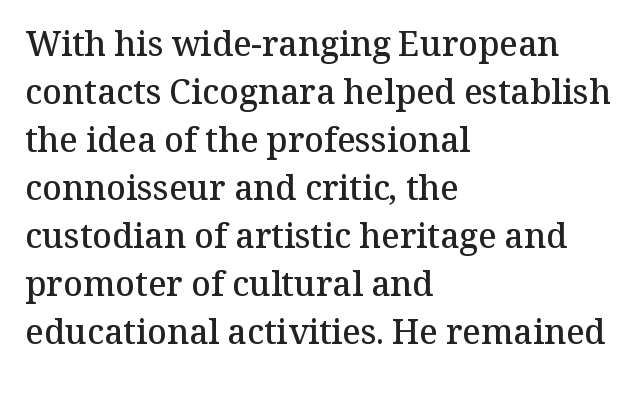
Q: Is the text bold? A: Semi-bold.
Q: Is the text italic (slanted)? A: No, it is upright.
Q: Is the typeface a serif or a sans-serif typeface? A: Serif.
Q: Is the text underlined? A: No.
Q: How is the paragraph aligned? A: Left-aligned.
Q: Is the spacing between letters normal or unusually wide? A: Normal.
Q: Is the spacing between lines tight, normal or loose? A: Normal.
Q: Width (condensed, normal, or wide)? A: Normal.
Q: Stroke contrast? A: Medium.
Q: x-height? A: Medium.
Q: Monospaced? A: No.
